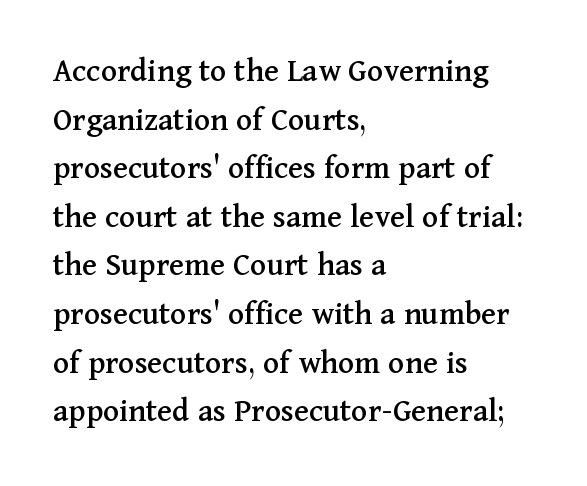
Q: Is the text italic (slanted)? A: No, it is upright.
Q: Is the typeface a serif or a sans-serif typeface? A: Serif.
Q: Is the text underlined? A: No.
Q: How is the paragraph aligned? A: Left-aligned.
Q: Is the spacing between letters normal or unusually wide? A: Normal.
Q: Is the spacing between lines tight, normal or loose? A: Normal.
Q: Width (condensed, normal, or wide)? A: Normal.
Q: Stroke contrast? A: Medium.
Q: x-height? A: Medium.
Q: Monospaced? A: No.
